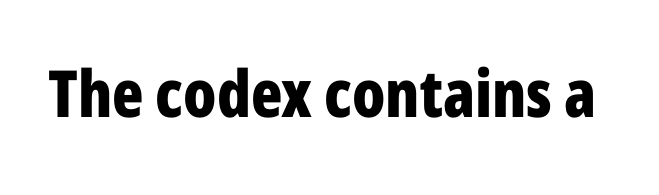
Q: Is the text bold? A: Yes.
Q: Is the text italic (slanted)? A: No, it is upright.
Q: Is the typeface a serif or a sans-serif typeface? A: Sans-serif.
Q: Is the text underlined? A: No.
Q: Is the spacing between letters normal or unusually wide? A: Normal.
Q: Width (condensed, normal, or wide)? A: Condensed.
Q: Stroke contrast? A: Low.
Q: x-height? A: Medium.
Q: Monospaced? A: No.
